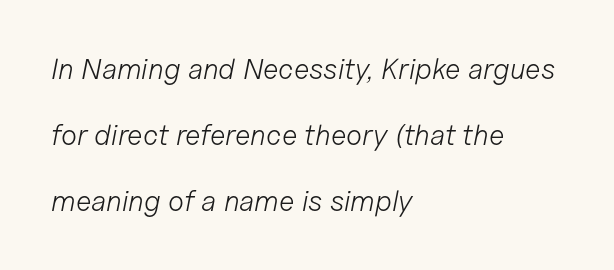
Q: Is the text bold? A: No.
Q: Is the text italic (slanted)? A: Yes, it leans right by about 11 degrees.
Q: Is the text underlined? A: No.
Q: How is the paragraph aligned? A: Left-aligned.
Q: Is the spacing between letters normal or unusually wide? A: Normal.
Q: Is the spacing between lines tight, normal or loose? A: Loose.
Q: Width (condensed, normal, or wide)? A: Normal.
Q: Stroke contrast? A: Low.
Q: x-height? A: Medium.
Q: Monospaced? A: No.
